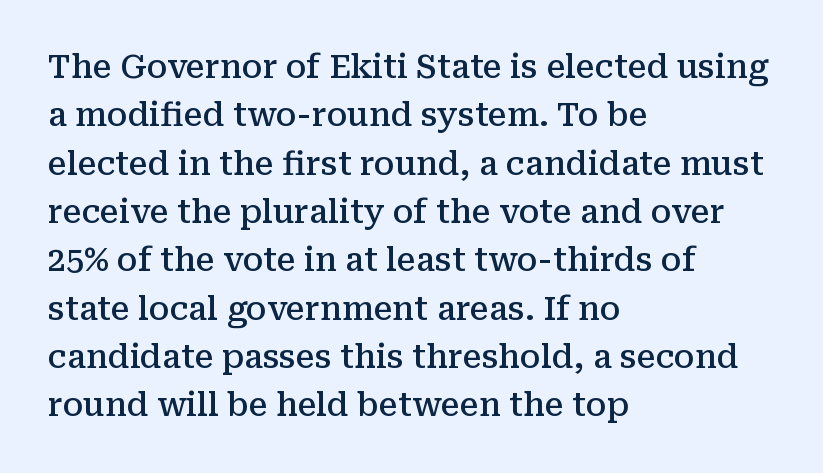
The image shows 32 px semibold serif type, upright; set left-aligned, normal line spacing (1.51x), normal letter spacing, not underlined; medium stroke contrast and a medium x-height.
